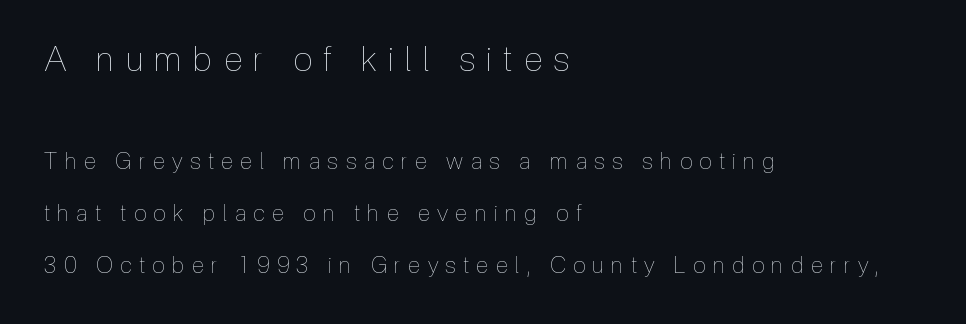
{"italic": "no", "bold": "no", "weight": "thin", "width": "condensed", "x_height": "medium", "monospaced": "no", "underline": "no", "align": "left", "line_spacing": "loose", "line_spacing_ratio": 2.26, "letter_spacing": "wide", "letter_spacing_em": 0.32, "larger_block": "first", "size_ratio": 1.52, "glyph_px": 35}
